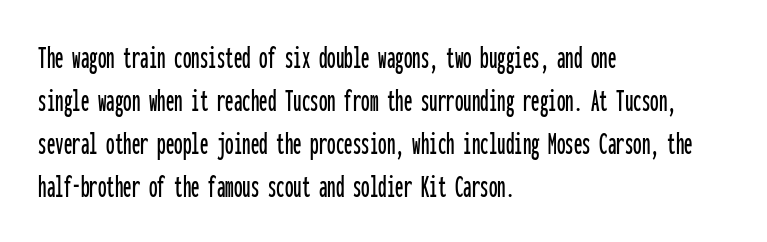
{"serif": "no", "italic": "no", "width": "condensed", "stroke_contrast": "low", "x_height": "medium", "monospaced": "yes", "underline": "no", "align": "left", "line_spacing": "normal", "line_spacing_ratio": 1.26, "letter_spacing": "normal", "letter_spacing_em": 0.0, "glyph_px": 34}
